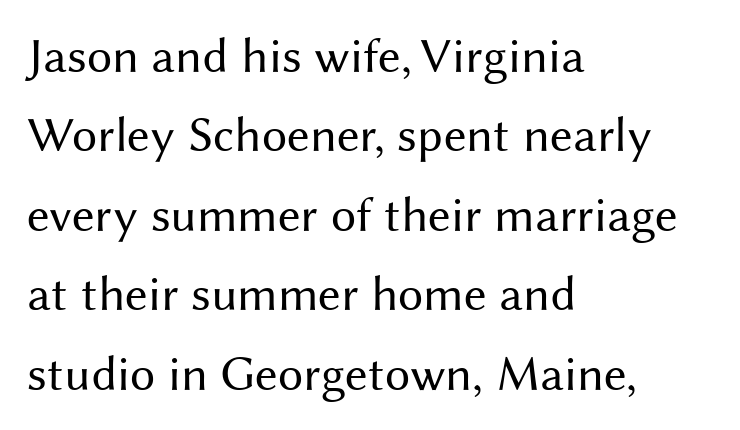
The image shows 50 px regular-weight sans-serif type, upright; set left-aligned, normal line spacing (1.59x), normal letter spacing, not underlined; medium stroke contrast and a medium x-height.
